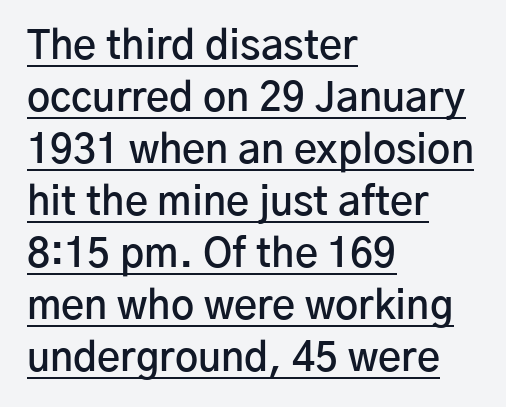
Q: Is the text bold? A: Semi-bold.
Q: Is the text italic (slanted)? A: No, it is upright.
Q: Is the typeface a serif or a sans-serif typeface? A: Sans-serif.
Q: Is the text underlined? A: Yes.
Q: How is the paragraph aligned? A: Left-aligned.
Q: Is the spacing between letters normal or unusually wide? A: Normal.
Q: Is the spacing between lines tight, normal or loose? A: Normal.
Q: Width (condensed, normal, or wide)? A: Normal.
Q: Stroke contrast? A: Low.
Q: x-height? A: Medium.
Q: Monospaced? A: No.
